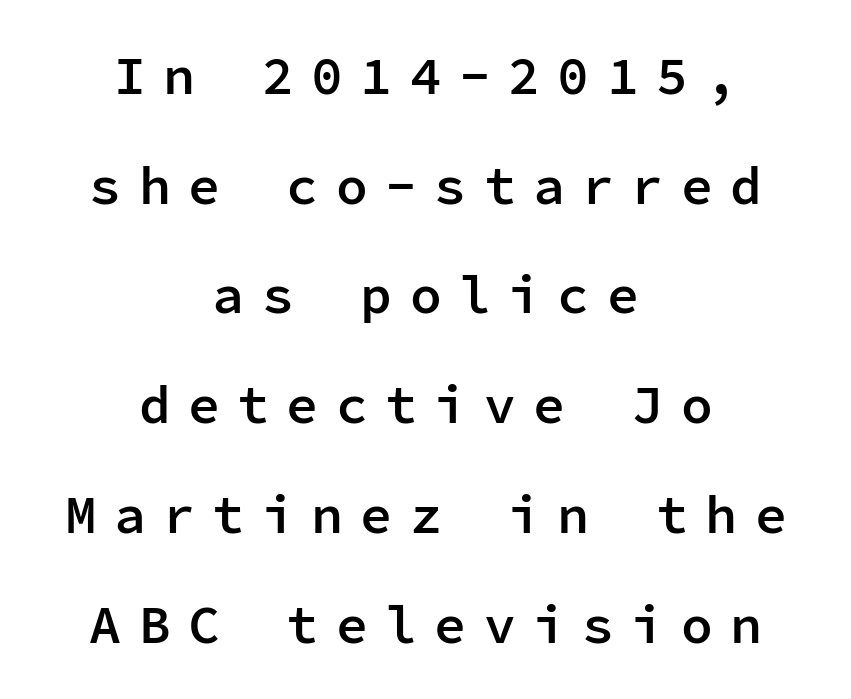
The image shows 53 px semibold sans-serif type, upright, monospaced; set centered, loose line spacing (2.07x), unusually wide letter spacing (+0.33 em), not underlined; low stroke contrast and a medium x-height.
